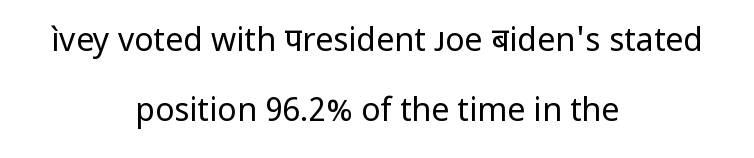
{"serif": "no", "italic": "no", "bold": "no", "weight": "regular", "width": "normal", "stroke_contrast": "low", "x_height": "medium", "monospaced": "no", "underline": "no", "align": "center", "line_spacing": "loose", "line_spacing_ratio": 2.2, "letter_spacing": "normal", "letter_spacing_em": 0.0, "glyph_px": 32}
